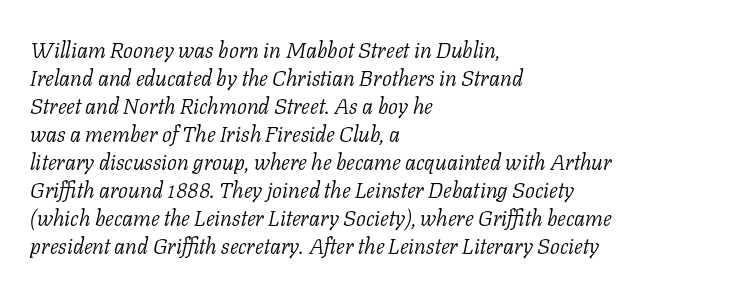
Q: Is the text bold? A: No.
Q: Is the text italic (slanted)? A: Yes, it leans right by about 11 degrees.
Q: Is the text underlined? A: No.
Q: How is the paragraph aligned? A: Left-aligned.
Q: Is the spacing between letters normal or unusually wide? A: Normal.
Q: Is the spacing between lines tight, normal or loose? A: Normal.
